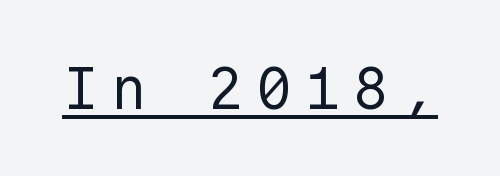
Q: Is the text bold? A: No.
Q: Is the text italic (slanted)? A: No, it is upright.
Q: Is the typeface a serif or a sans-serif typeface? A: Sans-serif.
Q: Is the text underlined? A: Yes.
Q: Is the spacing between letters normal or unusually wide? A: Unusually wide.
Q: Width (condensed, normal, or wide)? A: Normal.
Q: x-height? A: Medium.
